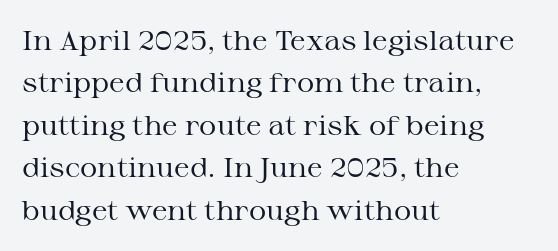
{"italic": "no", "bold": "no", "underline": "no", "align": "left", "line_spacing": "normal", "line_spacing_ratio": 1.57, "letter_spacing": "normal", "letter_spacing_em": 0.0, "glyph_px": 27}
